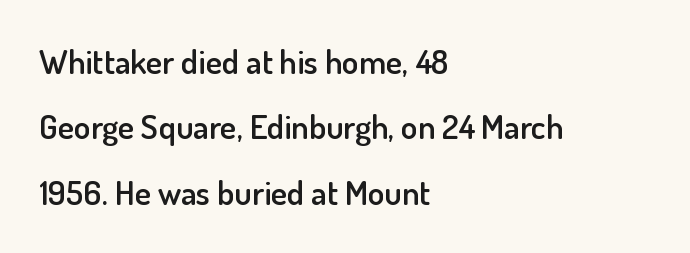
Q: Is the text bold? A: Semi-bold.
Q: Is the text italic (slanted)? A: No, it is upright.
Q: Is the typeface a serif or a sans-serif typeface? A: Sans-serif.
Q: Is the text underlined? A: No.
Q: How is the paragraph aligned? A: Left-aligned.
Q: Is the spacing between letters normal or unusually wide? A: Normal.
Q: Is the spacing between lines tight, normal or loose? A: Loose.
Q: Width (condensed, normal, or wide)? A: Normal.
Q: Stroke contrast? A: Low.
Q: x-height? A: Small.
Q: Monospaced? A: No.
